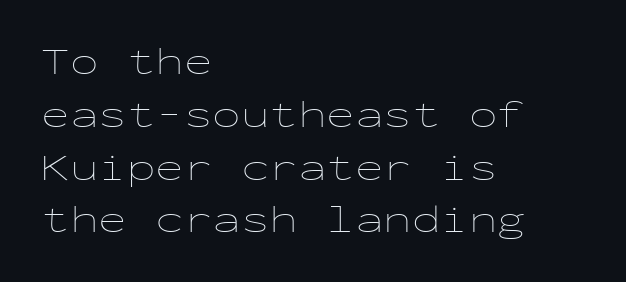
Q: Is the text bold? A: No.
Q: Is the text italic (slanted)? A: No, it is upright.
Q: Is the text underlined? A: No.
Q: How is the paragraph aligned? A: Left-aligned.
Q: Is the spacing between letters normal or unusually wide? A: Normal.
Q: Is the spacing between lines tight, normal or loose? A: Normal.
Q: Width (condensed, normal, or wide)? A: Wide.
Q: Stroke contrast? A: Low.
Q: x-height? A: Medium.
Q: Monospaced? A: Yes.
